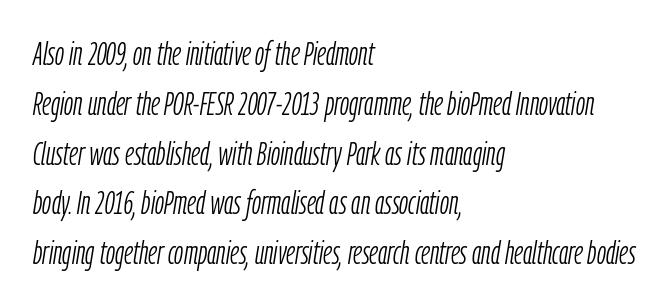
{"italic": "yes", "lean": "right", "slant_degrees": 9, "bold": "no", "weight": "light", "width": "condensed", "stroke_contrast": "low", "x_height": "medium", "monospaced": "no", "underline": "no", "align": "left", "line_spacing": "normal", "line_spacing_ratio": 1.51, "letter_spacing": "normal", "letter_spacing_em": 0.0, "glyph_px": 33}
